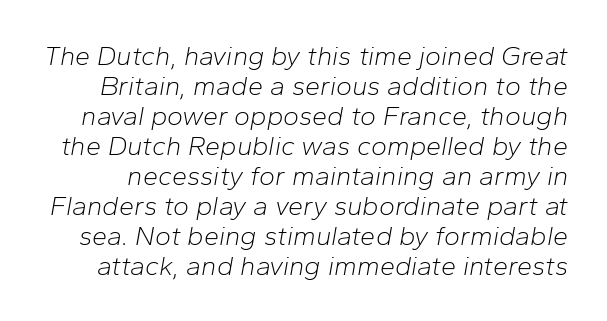
{"italic": "yes", "lean": "right", "slant_degrees": 10, "bold": "no", "underline": "no", "line_spacing": "tight", "line_spacing_ratio": 1.11, "letter_spacing": "normal", "letter_spacing_em": 0.0, "glyph_px": 27}
